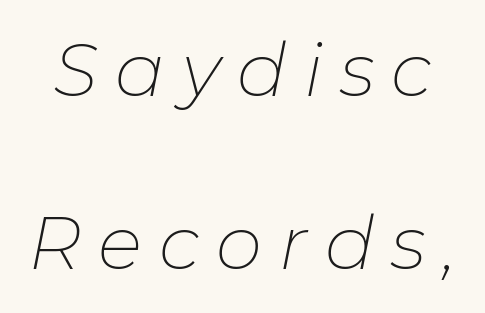
The image shows 74 px thin type, italic (leaning right); set loose line spacing (2.34x), unusually wide letter spacing (+0.23 em), not underlined; low stroke contrast and a medium x-height.
